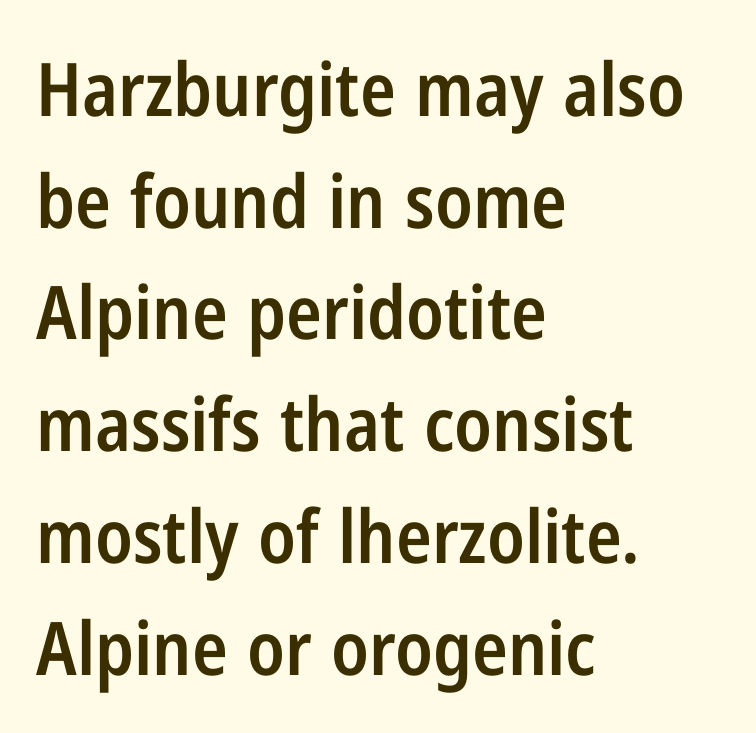
Q: Is the text bold? A: Semi-bold.
Q: Is the text italic (slanted)? A: No, it is upright.
Q: Is the typeface a serif or a sans-serif typeface? A: Sans-serif.
Q: Is the text underlined? A: No.
Q: How is the paragraph aligned? A: Left-aligned.
Q: Is the spacing between letters normal or unusually wide? A: Normal.
Q: Is the spacing between lines tight, normal or loose? A: Normal.
Q: Width (condensed, normal, or wide)? A: Condensed.
Q: Stroke contrast? A: Low.
Q: x-height? A: Medium.
Q: Monospaced? A: No.
